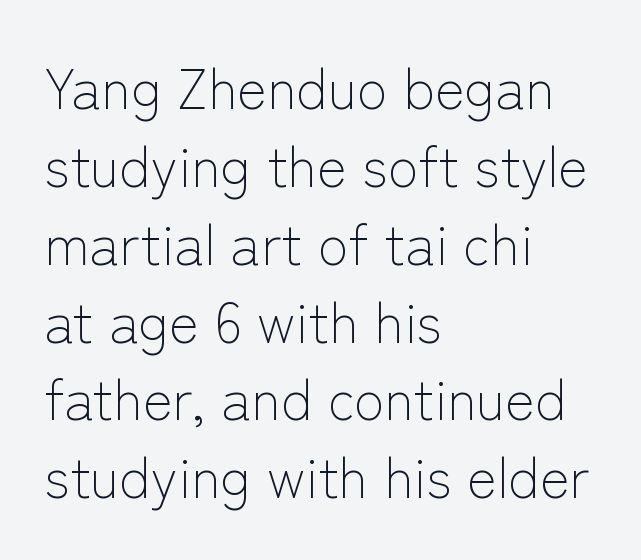
Q: Is the text bold? A: No.
Q: Is the text italic (slanted)? A: No, it is upright.
Q: Is the typeface a serif or a sans-serif typeface? A: Sans-serif.
Q: Is the text underlined? A: No.
Q: How is the paragraph aligned? A: Left-aligned.
Q: Is the spacing between letters normal or unusually wide? A: Normal.
Q: Is the spacing between lines tight, normal or loose? A: Normal.
Q: Width (condensed, normal, or wide)? A: Normal.
Q: Stroke contrast? A: Low.
Q: x-height? A: Medium.
Q: Monospaced? A: No.
